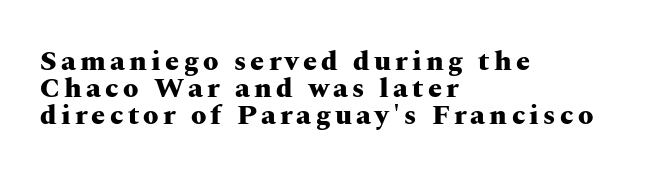
{"serif": "yes", "italic": "no", "bold": "yes", "weight": "heavy", "width": "wide", "stroke_contrast": "medium", "x_height": "medium", "monospaced": "no", "underline": "no", "align": "left", "line_spacing": "tight", "line_spacing_ratio": 0.97, "glyph_px": 28}
